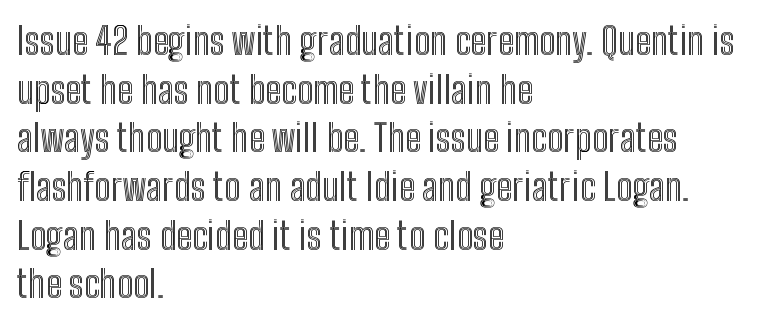
Lines of text with bare space underneath. Tracking value appears to be zero — textbook default spacing. The passage is arranged the way most books set body copy — flush left. This sample has the flowing, uneven cadence of proportional lettering. The typography opts for an upright posture over an oblique one. Does the leading feel generous? No, just average.
